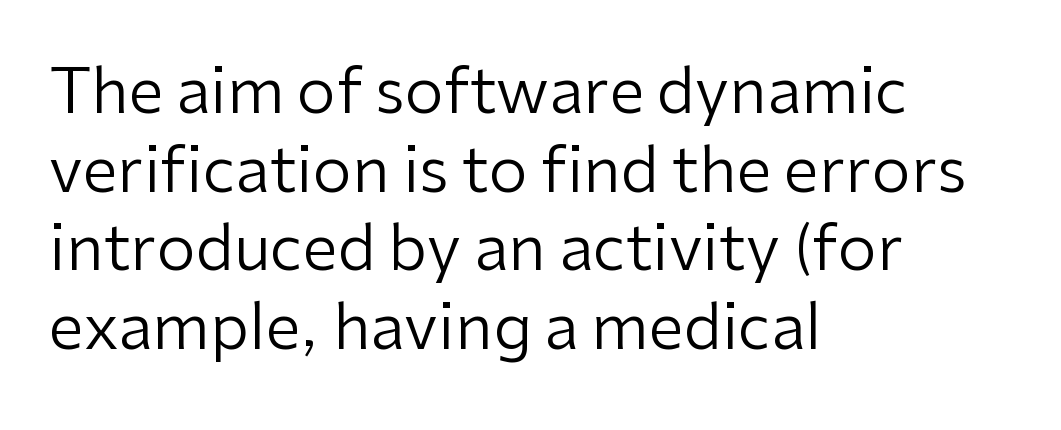
Q: Is the text bold? A: No.
Q: Is the text italic (slanted)? A: No, it is upright.
Q: Is the typeface a serif or a sans-serif typeface? A: Sans-serif.
Q: Is the text underlined? A: No.
Q: How is the paragraph aligned? A: Left-aligned.
Q: Is the spacing between letters normal or unusually wide? A: Normal.
Q: Is the spacing between lines tight, normal or loose? A: Normal.
Q: Width (condensed, normal, or wide)? A: Normal.
Q: Stroke contrast? A: Low.
Q: x-height? A: Medium.
Q: Monospaced? A: No.
